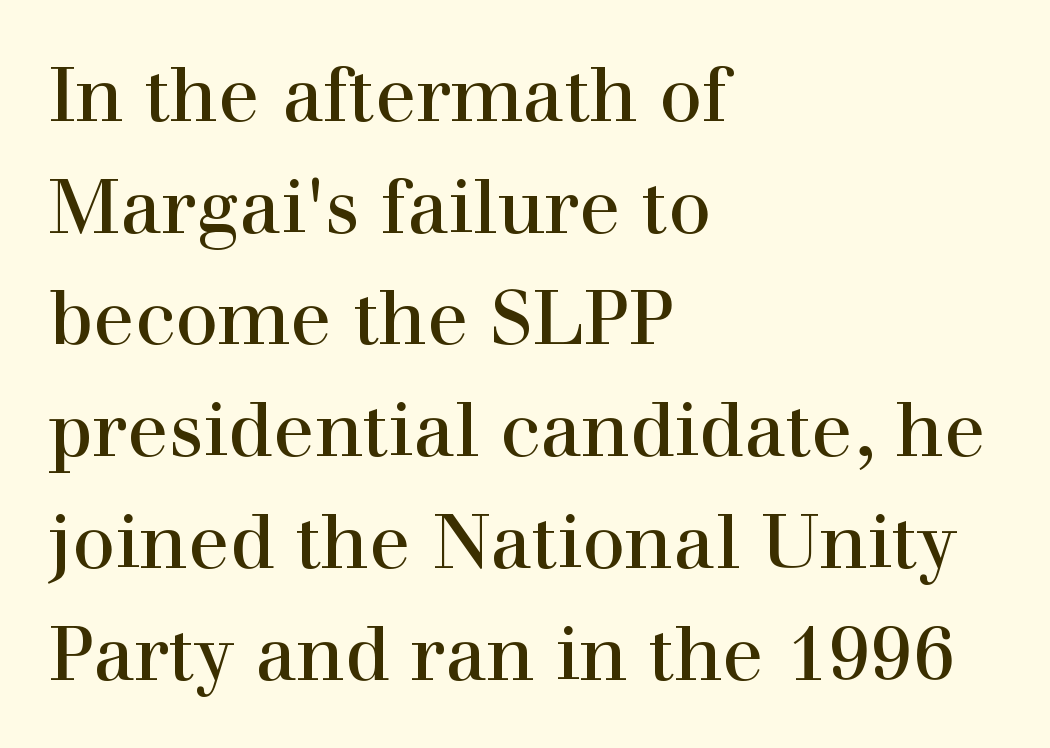
{"serif": "yes", "italic": "no", "bold": "no", "weight": "regular", "width": "normal", "stroke_contrast": "high", "x_height": "medium", "monospaced": "no", "underline": "no", "align": "left", "line_spacing": "normal", "line_spacing_ratio": 1.47, "letter_spacing": "normal", "letter_spacing_em": 0.0, "glyph_px": 76}
